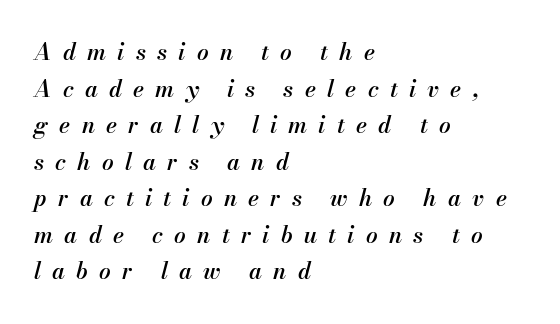
Q: Is the text bold? A: Semi-bold.
Q: Is the text italic (slanted)? A: Yes, it leans right by about 13 degrees.
Q: Is the text underlined? A: No.
Q: How is the paragraph aligned? A: Left-aligned.
Q: Is the spacing between letters normal or unusually wide? A: Unusually wide.
Q: Is the spacing between lines tight, normal or loose? A: Normal.
